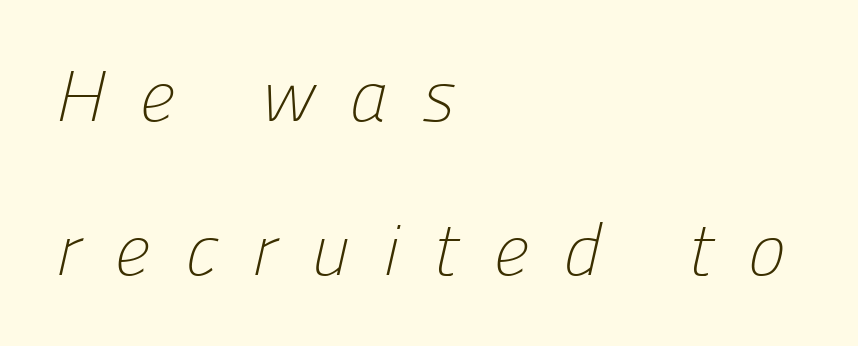
The image shows 72 px light sans-serif type; set left-aligned, loose line spacing (2.14x), unusually wide letter spacing (+0.47 em), not underlined; low stroke contrast and a medium x-height.
